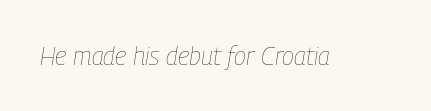
Q: Is the text bold? A: No.
Q: Is the text italic (slanted)? A: Yes, it leans right by about 9 degrees.
Q: Is the text underlined? A: No.
Q: Is the spacing between letters normal or unusually wide? A: Normal.
